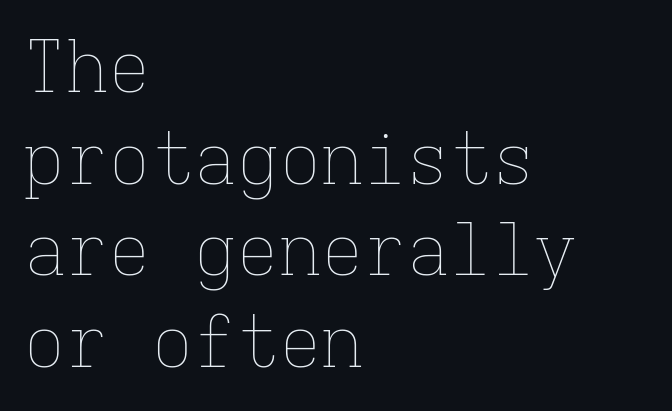
Q: Is the text bold? A: No.
Q: Is the text italic (slanted)? A: No, it is upright.
Q: Is the text underlined? A: No.
Q: How is the paragraph aligned? A: Left-aligned.
Q: Is the spacing between letters normal or unusually wide? A: Normal.
Q: Is the spacing between lines tight, normal or loose? A: Normal.
Q: Width (condensed, normal, or wide)? A: Normal.
Q: Stroke contrast? A: Low.
Q: x-height? A: Medium.
Q: Monospaced? A: Yes.
